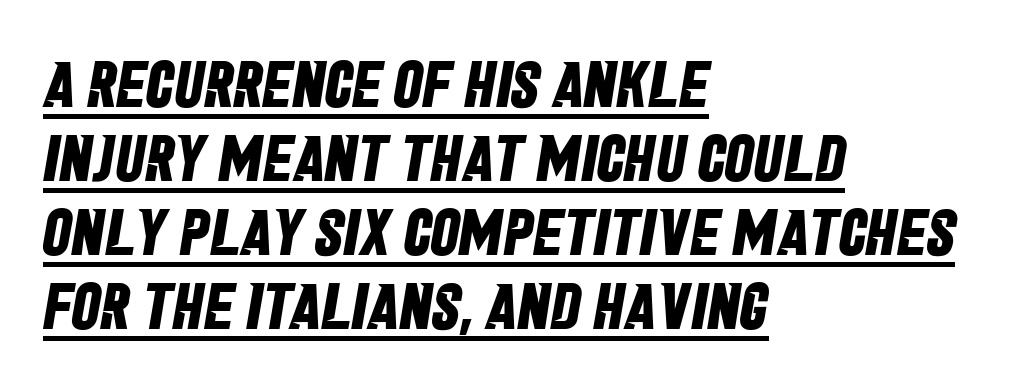
{"serif": "no", "bold": "yes", "weight": "bold", "width": "condensed", "stroke_contrast": "low", "x_height": "large", "monospaced": "no", "underline": "yes", "align": "left", "line_spacing": "tight", "line_spacing_ratio": 1.14, "letter_spacing": "normal", "letter_spacing_em": 0.0, "glyph_px": 65}
